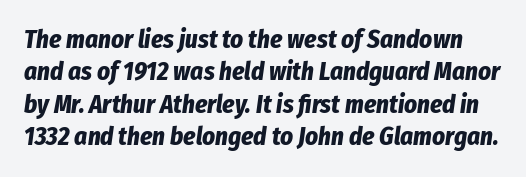
Q: Is the text bold? A: Yes.
Q: Is the text italic (slanted)? A: Yes, it leans right by about 8 degrees.
Q: Is the text underlined? A: No.
Q: Is the spacing between letters normal or unusually wide? A: Normal.
Q: Is the spacing between lines tight, normal or loose? A: Normal.
